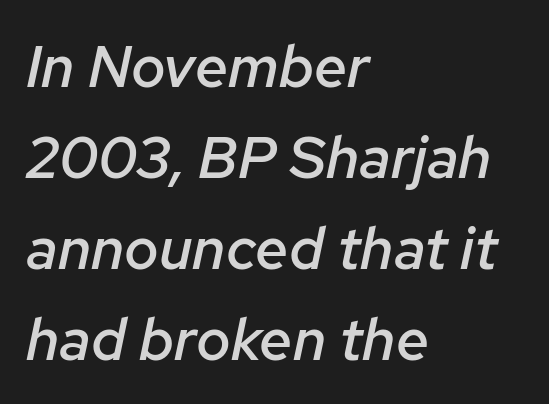
A typesetter would call this proportional, since set widths differ per character. Check under the words: just untouched page. Notice how the passage keeps a crisp vertical edge on the left only. Nobody touched the tracking dial on this one. Whoever set this chose a conventional vertical rhythm.
